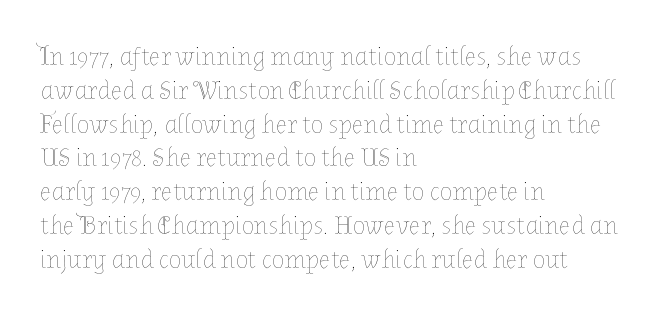
The image shows 26 px text type, upright; set left-aligned, normal line spacing (1.3x), normal letter spacing, not underlined.
